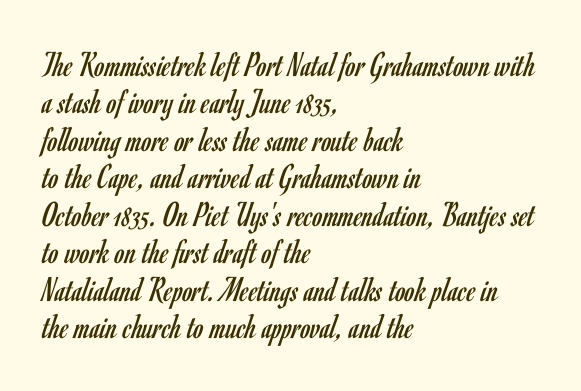
The image shows 36 px regular-weight, condensed sans-serif type; set left-aligned, tight line spacing (1.04x), normal letter spacing, not underlined; low stroke contrast and a small x-height.
